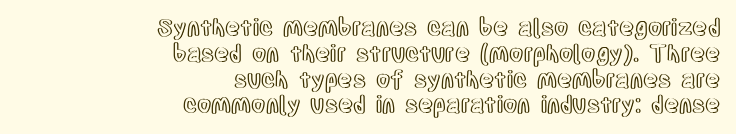
The image shows 23 px text type, upright; set right-aligned, tight line spacing (1.12x), normal letter spacing, not underlined.
